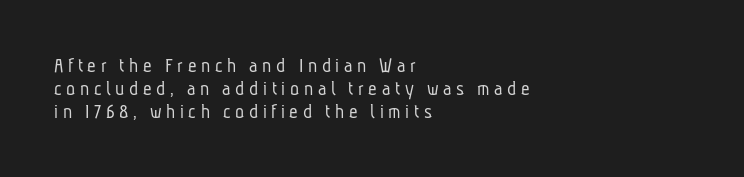
{"bold": "no", "underline": "no", "align": "left", "line_spacing": "tight", "line_spacing_ratio": 1.09, "letter_spacing": "wide", "letter_spacing_em": 0.22, "glyph_px": 21}
